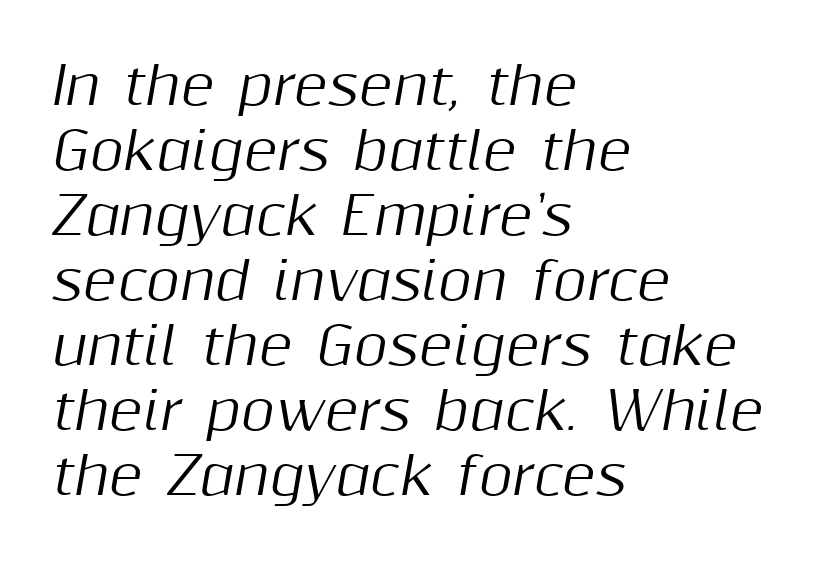
{"italic": "yes", "lean": "right", "slant_degrees": 10, "width": "normal", "stroke_contrast": "medium", "x_height": "medium", "monospaced": "no", "underline": "no", "align": "left", "line_spacing": "normal", "line_spacing_ratio": 1.25, "letter_spacing": "normal", "letter_spacing_em": 0.0, "glyph_px": 52}
